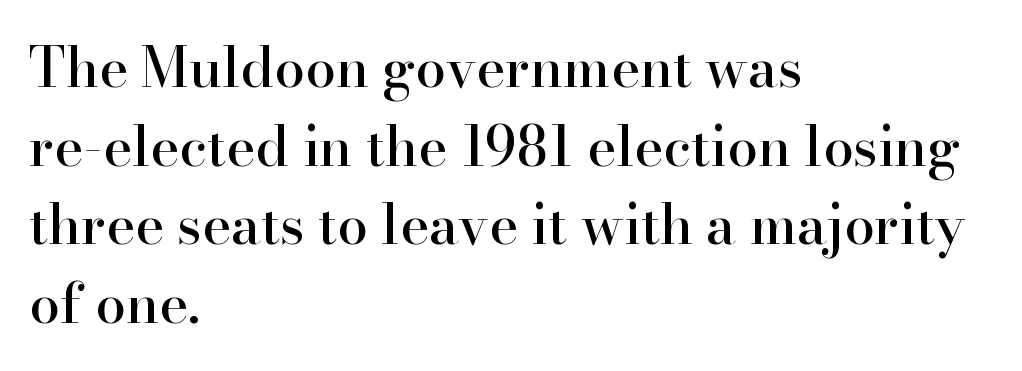
Q: Is the text italic (slanted)? A: No, it is upright.
Q: Is the typeface a serif or a sans-serif typeface? A: Serif.
Q: Is the text underlined? A: No.
Q: How is the paragraph aligned? A: Left-aligned.
Q: Is the spacing between letters normal or unusually wide? A: Normal.
Q: Is the spacing between lines tight, normal or loose? A: Normal.
Q: Width (condensed, normal, or wide)? A: Normal.
Q: Stroke contrast? A: High.
Q: x-height? A: Small.
Q: Monospaced? A: No.
